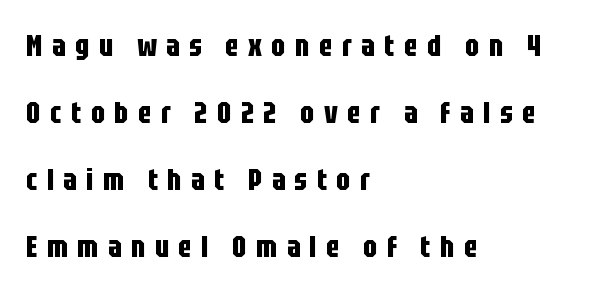
{"serif": "no", "italic": "no", "bold": "yes", "weight": "bold", "width": "condensed", "stroke_contrast": "low", "x_height": "large", "monospaced": "no", "underline": "no", "align": "left", "line_spacing": "loose", "line_spacing_ratio": 2.23, "letter_spacing": "wide", "letter_spacing_em": 0.32, "glyph_px": 30}
